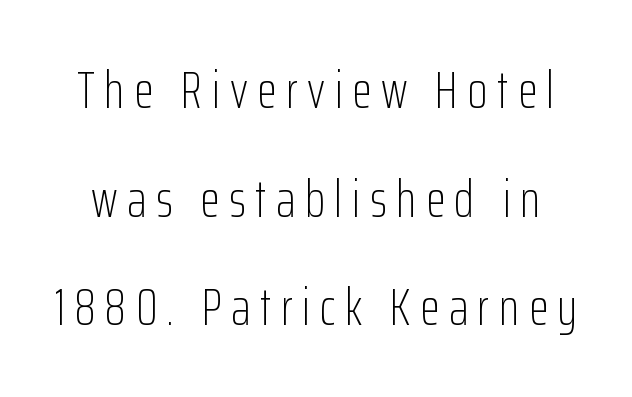
No letter is thick-stroked: the sample isn't bold. No word sits above an underline. Nothing sits at the stroke ends, so this counts as sans-serif. The letters stand upright; this is a roman face. Each new line begins a long way beneath the previous one. Do the characters align in a grid? No, the font is proportional.
